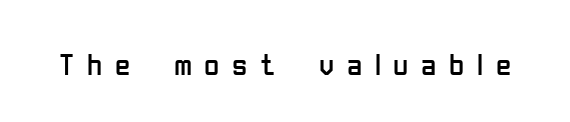
{"serif": "no", "italic": "no", "bold": "no", "weight": "regular", "width": "condensed", "stroke_contrast": "low", "x_height": "medium", "monospaced": "no", "underline": "no", "letter_spacing": "wide", "letter_spacing_em": 0.41, "glyph_px": 31}
